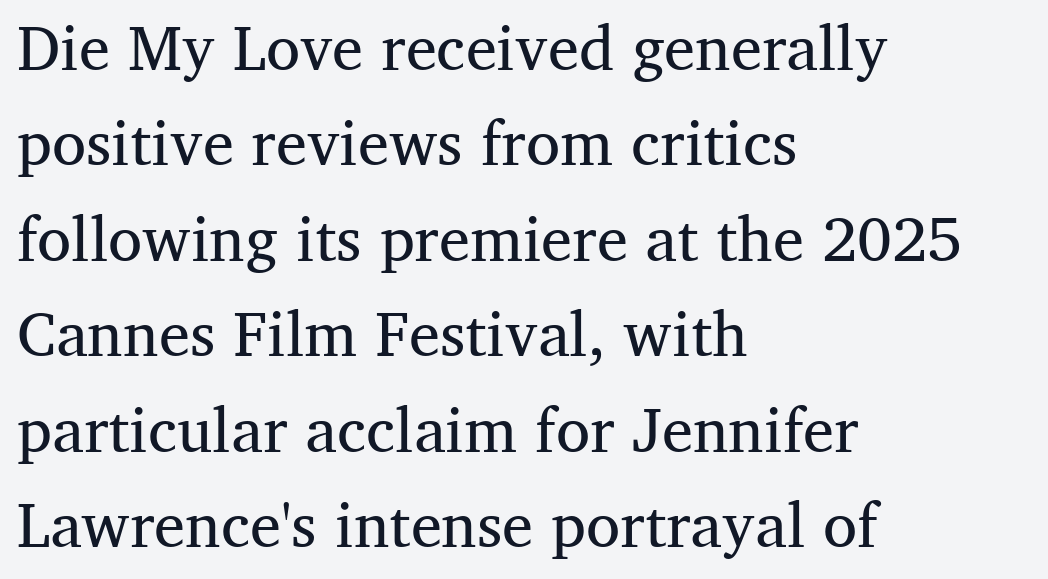
Q: Is the text bold? A: No.
Q: Is the text italic (slanted)? A: No, it is upright.
Q: Is the typeface a serif or a sans-serif typeface? A: Serif.
Q: Is the text underlined? A: No.
Q: How is the paragraph aligned? A: Left-aligned.
Q: Is the spacing between letters normal or unusually wide? A: Normal.
Q: Is the spacing between lines tight, normal or loose? A: Normal.
Q: Width (condensed, normal, or wide)? A: Normal.
Q: Stroke contrast? A: Medium.
Q: x-height? A: Medium.
Q: Monospaced? A: No.
